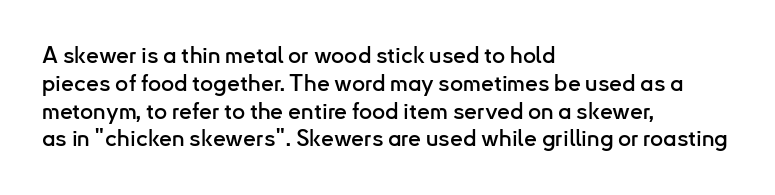
Here the glyphs are tracked normally, forming tight word shapes. The specimen omits any rule beneath the text block's lines. Vertical strokes here are truly vertical. The lines in this sample share a left origin and differ only in where they stop.
